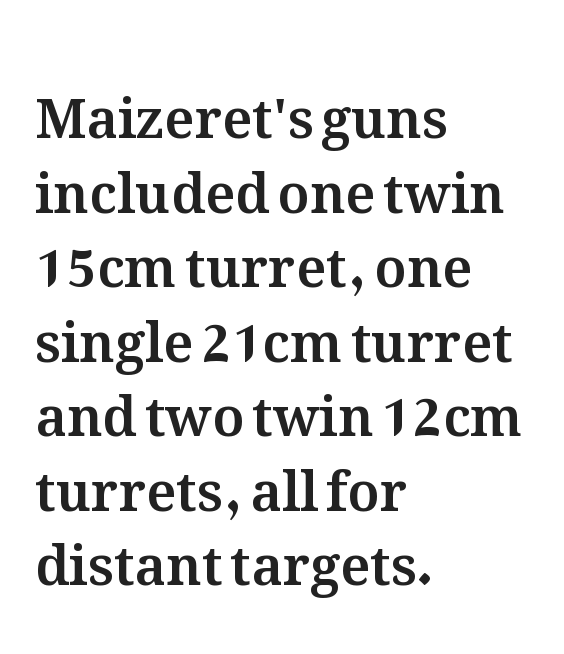
The image shows 54 px text type, upright; set left-aligned, normal line spacing (1.38x), normal letter spacing, not underlined; medium stroke contrast and a medium x-height.
